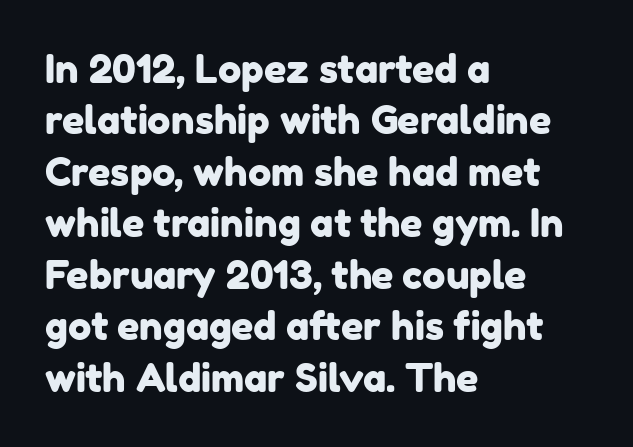
Leading: standard. The letterforms sit shoulder to shoulder at normal distance. The font family rendered here belongs to the sans-serif group. Varying glyph widths throughout — classic text-font behaviour. Quick note: underline off.
